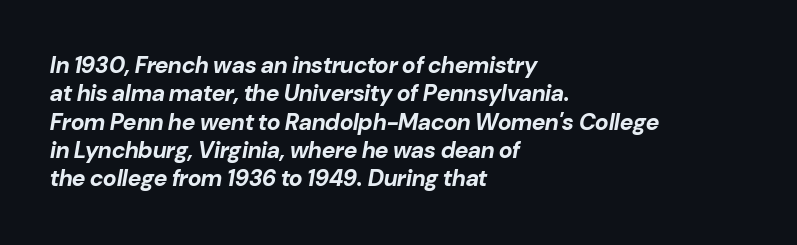
{"italic": "yes", "lean": "right", "slant_degrees": 10, "bold": "yes", "underline": "no", "align": "left", "line_spacing_ratio": 1.23, "letter_spacing": "normal", "letter_spacing_em": 0.0, "glyph_px": 23}
